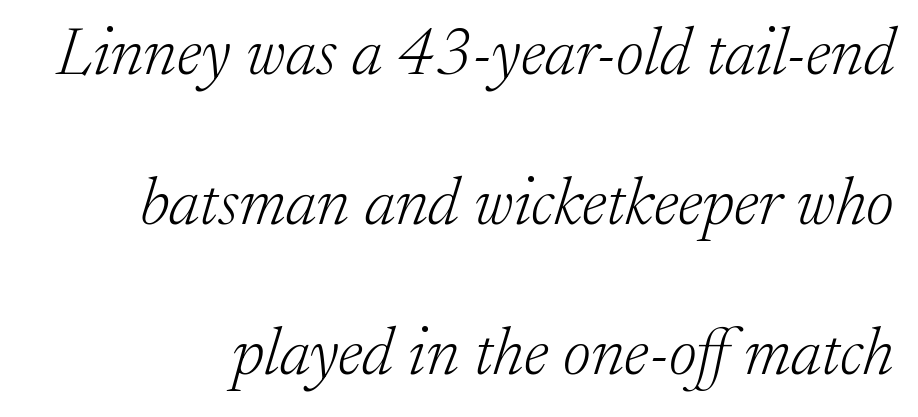
Q: Is the text bold? A: No.
Q: Is the text italic (slanted)? A: Yes, it leans right by about 17 degrees.
Q: Is the typeface a serif or a sans-serif typeface? A: Serif.
Q: Is the text underlined? A: No.
Q: How is the paragraph aligned? A: Right-aligned.
Q: Is the spacing between letters normal or unusually wide? A: Normal.
Q: Is the spacing between lines tight, normal or loose? A: Loose.
Q: Width (condensed, normal, or wide)? A: Normal.
Q: Stroke contrast? A: Low.
Q: x-height? A: Medium.
Q: Monospaced? A: No.
